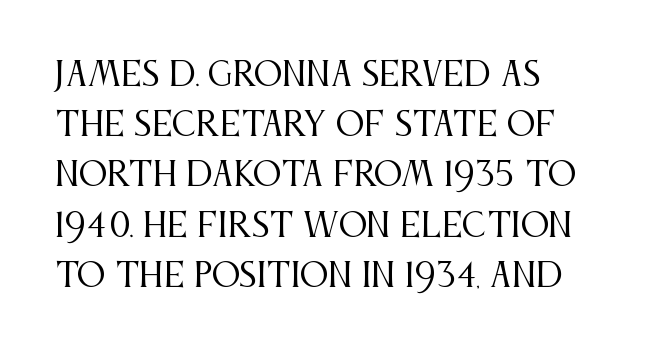
Q: Is the text bold? A: No.
Q: Is the text italic (slanted)? A: No, it is upright.
Q: Is the typeface a serif or a sans-serif typeface? A: Serif.
Q: Is the text underlined? A: No.
Q: How is the paragraph aligned? A: Left-aligned.
Q: Is the spacing between letters normal or unusually wide? A: Normal.
Q: Is the spacing between lines tight, normal or loose? A: Normal.
Q: Width (condensed, normal, or wide)? A: Condensed.
Q: Stroke contrast? A: Medium.
Q: x-height? A: Large.
Q: Monospaced? A: No.
